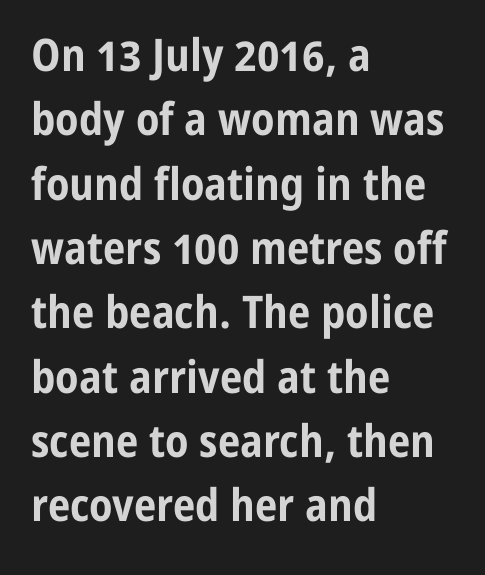
Q: Is the text bold? A: Yes.
Q: Is the text italic (slanted)? A: No, it is upright.
Q: Is the typeface a serif or a sans-serif typeface? A: Sans-serif.
Q: Is the text underlined? A: No.
Q: How is the paragraph aligned? A: Left-aligned.
Q: Is the spacing between letters normal or unusually wide? A: Normal.
Q: Is the spacing between lines tight, normal or loose? A: Normal.
Q: Width (condensed, normal, or wide)? A: Condensed.
Q: Stroke contrast? A: Low.
Q: x-height? A: Medium.
Q: Monospaced? A: No.
